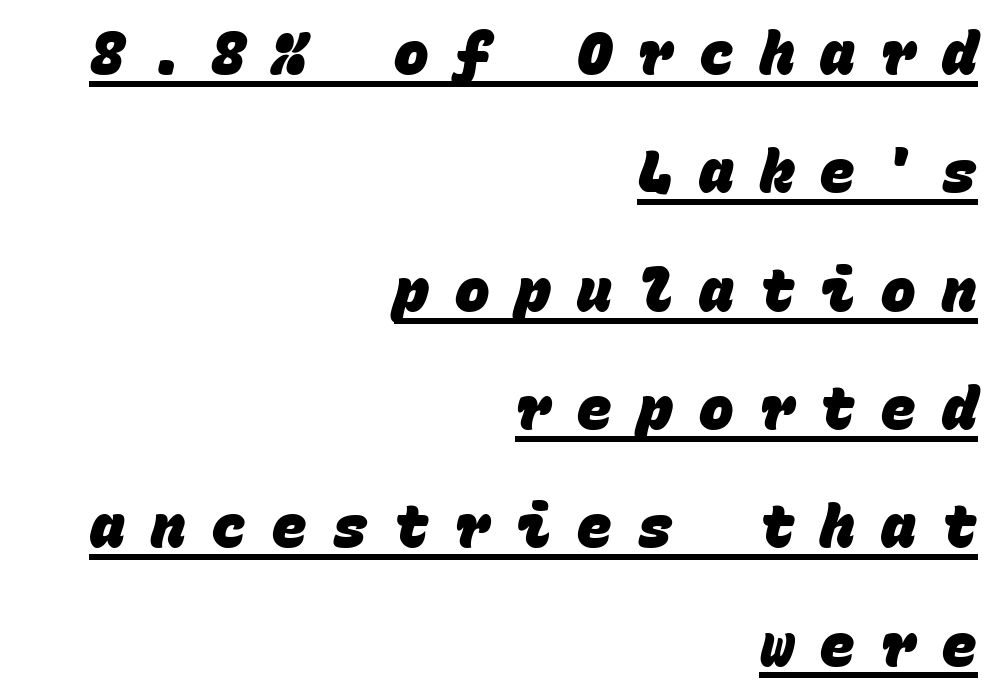
The image shows 58 px heavy sans-serif type, monospaced; set right-aligned, loose line spacing (2.04x), unusually wide letter spacing (+0.45 em), underlined; low stroke contrast and a large x-height.
